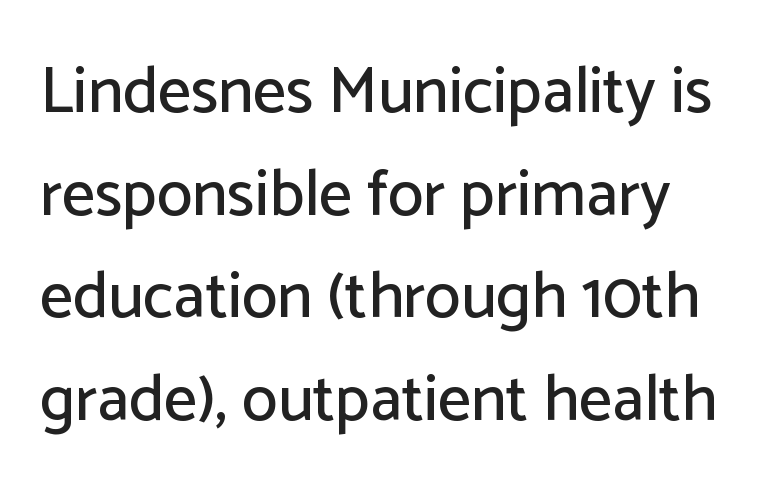
{"serif": "no", "italic": "no", "width": "normal", "stroke_contrast": "low", "x_height": "medium", "monospaced": "no", "underline": "no", "line_spacing": "normal", "line_spacing_ratio": 1.58, "letter_spacing": "normal", "letter_spacing_em": 0.0, "glyph_px": 65}
